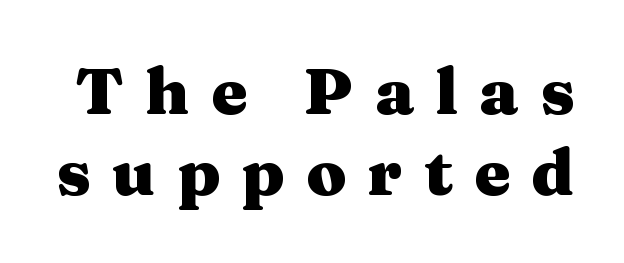
The image shows 65 px heavy, wide serif type, upright; set normal line spacing (1.25x), unusually wide letter spacing (+0.33 em), not underlined; medium stroke contrast and a medium x-height.
